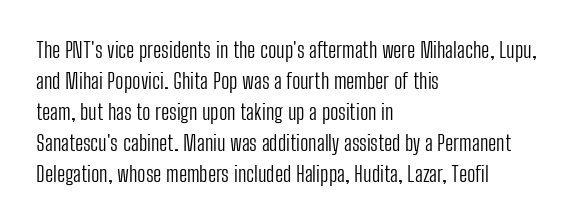
The image shows 22 px text type, upright; set left-aligned, normal line spacing (1.41x), normal letter spacing, not underlined.
